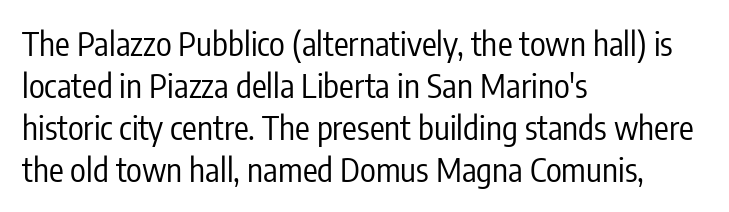
{"serif": "no", "italic": "no", "bold": "no", "weight": "regular", "width": "condensed", "stroke_contrast": "low", "x_height": "medium", "monospaced": "no", "underline": "no", "align": "left", "line_spacing": "normal", "line_spacing_ratio": 1.27, "letter_spacing": "normal", "letter_spacing_em": 0.0, "glyph_px": 33}
